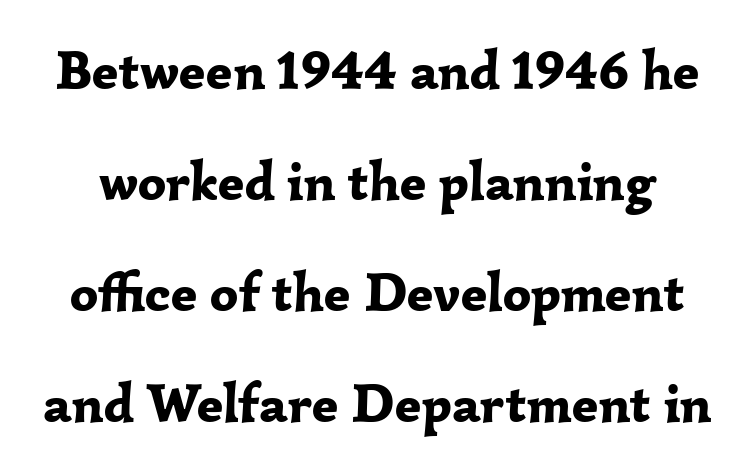
The image shows 55 px bold serif type, upright; set loose line spacing (2.02x), normal letter spacing, not underlined; low stroke contrast and a medium x-height.
